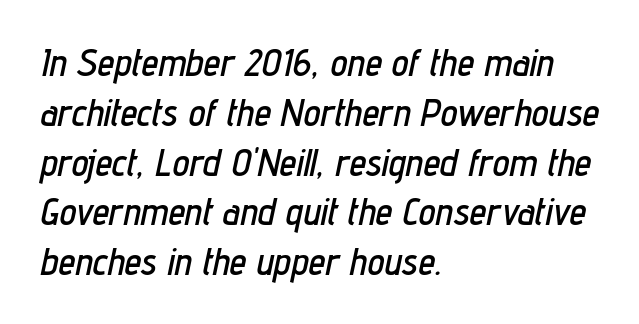
{"italic": "yes", "lean": "right", "slant_degrees": 12, "width": "condensed", "stroke_contrast": "low", "x_height": "medium", "monospaced": "no", "underline": "no", "align": "left", "line_spacing": "normal", "line_spacing_ratio": 1.31, "letter_spacing": "normal", "letter_spacing_em": 0.0, "glyph_px": 38}
